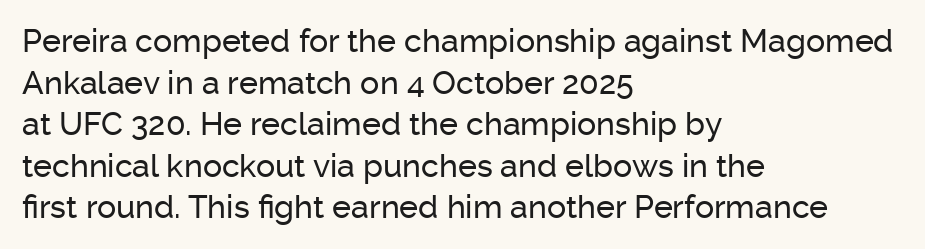
Q: Is the text italic (slanted)? A: No, it is upright.
Q: Is the typeface a serif or a sans-serif typeface? A: Sans-serif.
Q: Is the text underlined? A: No.
Q: How is the paragraph aligned? A: Left-aligned.
Q: Is the spacing between letters normal or unusually wide? A: Normal.
Q: Is the spacing between lines tight, normal or loose? A: Normal.
Q: Width (condensed, normal, or wide)? A: Normal.
Q: Stroke contrast? A: Low.
Q: x-height? A: Medium.
Q: Monospaced? A: No.
